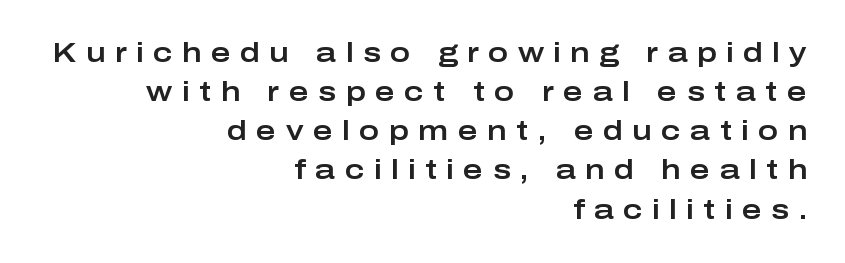
{"italic": "no", "underline": "no", "align": "right", "line_spacing": "normal", "line_spacing_ratio": 1.45, "letter_spacing": "wide", "letter_spacing_em": 0.35, "glyph_px": 27}
